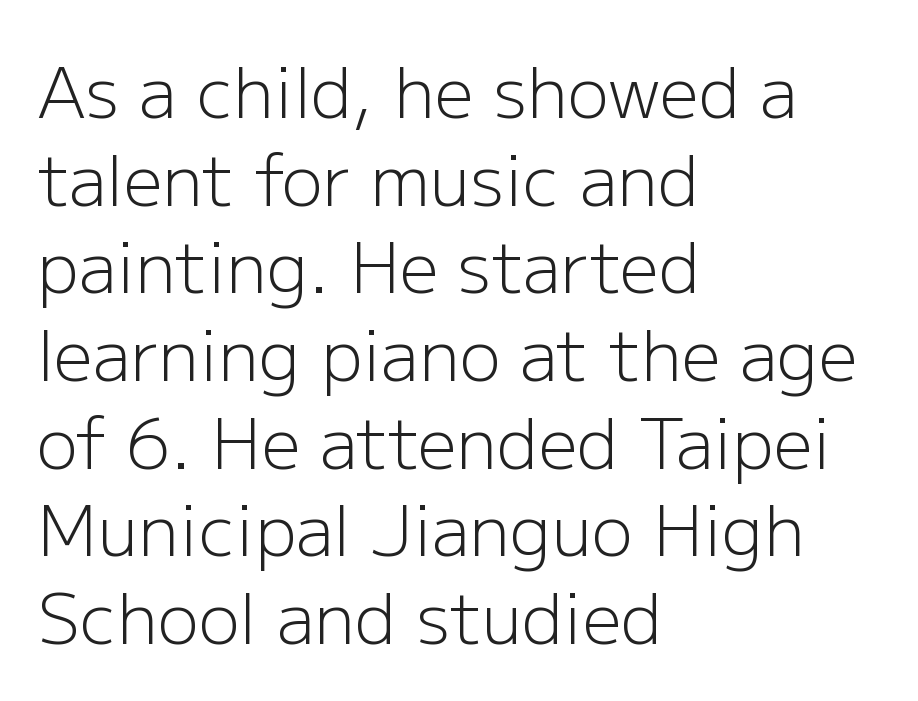
The image shows 69 px light sans-serif type, upright; set left-aligned, normal line spacing (1.27x), normal letter spacing, not underlined; low stroke contrast and a medium x-height.
